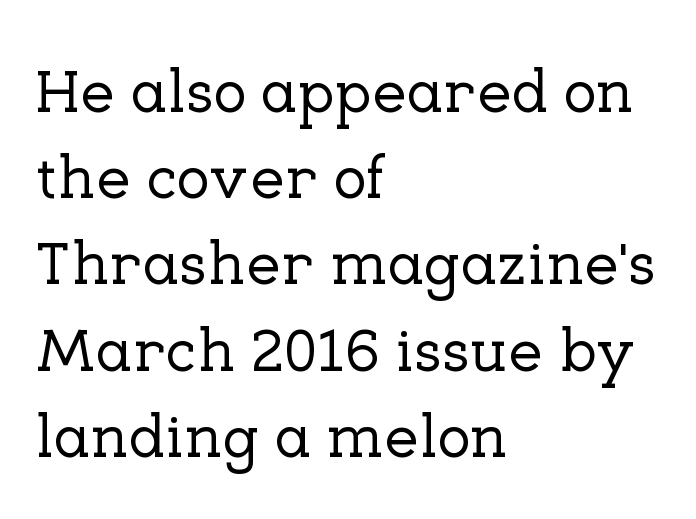
Underline: absent. Baseline-to-baseline distance is the conventional proportion of letter height. This sample uses plain, unmodified letter spacing. The specimen reads as upright at a glance. In terms of letterform style, serifs are clearly present. Line beginnings align vertically; line endings do not.
